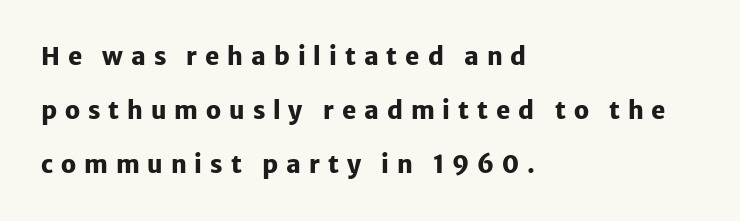
{"italic": "no", "bold": "yes", "underline": "no", "align": "left", "line_spacing": "loose", "line_spacing_ratio": 2.25, "letter_spacing": "wide", "letter_spacing_em": 0.33, "glyph_px": 24}
